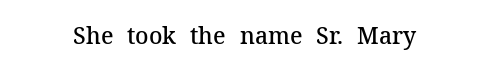
The image shows 23 px text type, upright; set normal letter spacing, not underlined.
